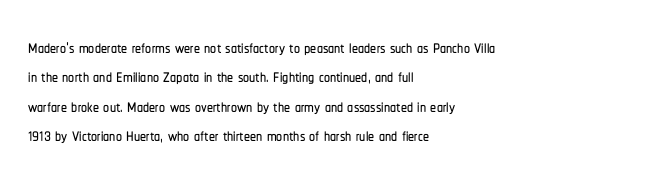
{"italic": "no", "underline": "no", "align": "left", "line_spacing_ratio": 1.22, "letter_spacing": "normal", "letter_spacing_em": 0.0, "glyph_px": 24}
